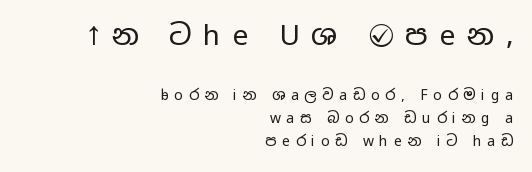
The image shows 28 px regular-weight, wide sans-serif type, upright; set right-aligned, normal line spacing (1.64x), unusually wide letter spacing (+0.42 em), not underlined; the first (top) block is 2.0x larger; low stroke contrast and a medium x-height.
